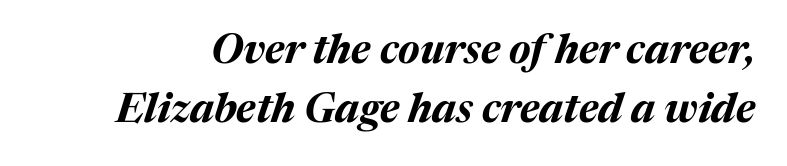
The image shows 41 px bold type, italic (leaning right); set normal line spacing (1.45x), normal letter spacing, not underlined; medium stroke contrast and a medium x-height.
